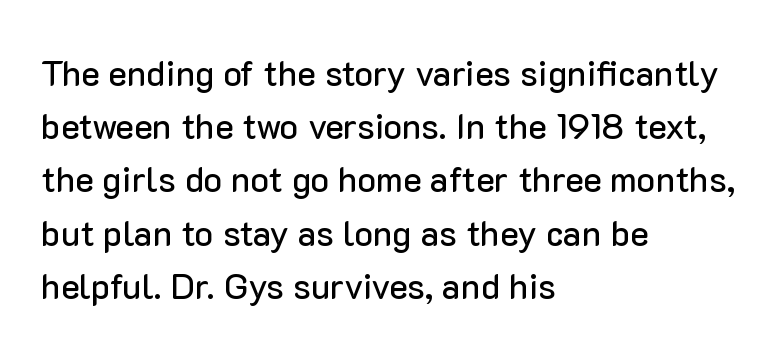
Successive baselines arrive at the customary interval. Stroke terminals: plain, sans-serif. Proportional: the letters do not fall into vertical columns. The line texture is even and compact thanks to regular tracking.
